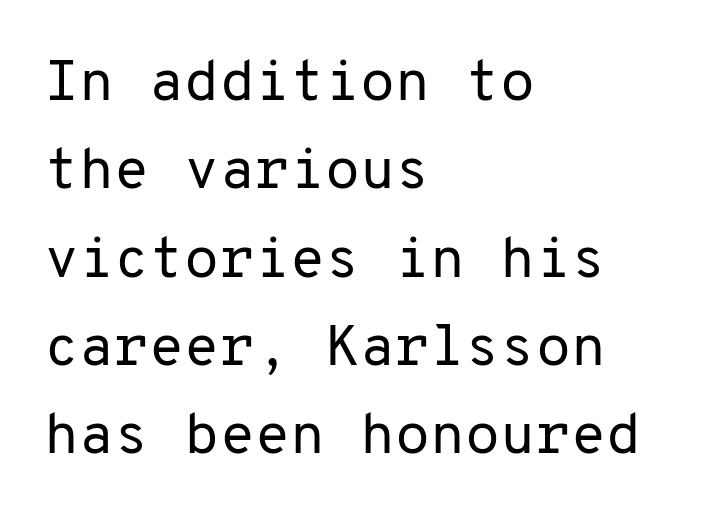
The image shows 57 px regular-weight sans-serif type, upright, monospaced; set left-aligned, normal line spacing (1.55x), normal letter spacing, not underlined; low stroke contrast and a medium x-height.
